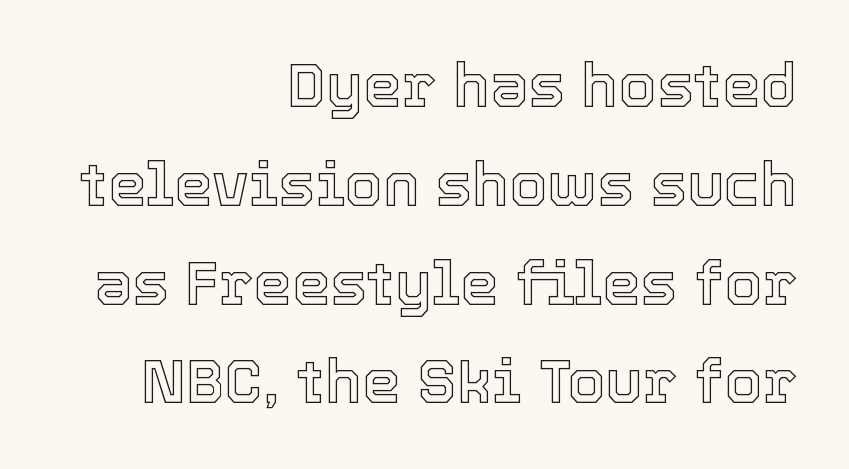
The image shows 61 px text type, upright; set right-aligned, normal line spacing (1.62x), normal letter spacing, not underlined; a medium x-height.
